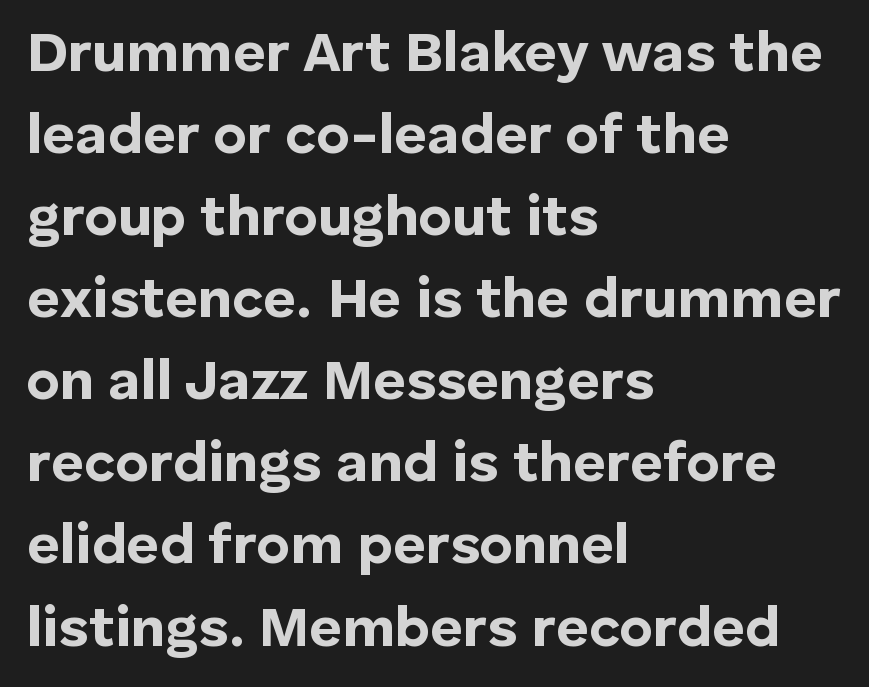
Every stem runs plumb, perpendicular to the baseline. Is the block centered? No — it sits flush against the left margin. Looks like regular typesetting: each glyph gets only the width it needs. The font is running at its bold setting.
